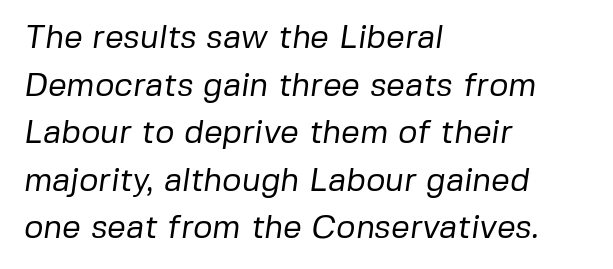
The image shows 33 px regular-weight sans-serif type; set left-aligned, normal line spacing (1.44x), normal letter spacing, not underlined; low stroke contrast and a medium x-height.
